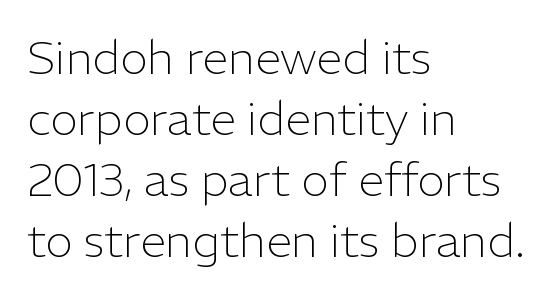
Does the type have serifs? No, each stem ends abruptly. Notice how the passage keeps a crisp vertical edge on the left only. Interline gaps are of average width in this sample. The string is rendered with underlining switched off.
